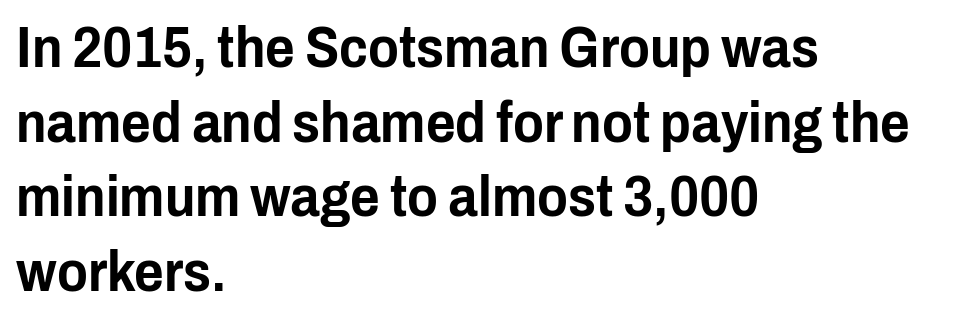
The image shows 57 px condensed sans-serif type, upright; set left-aligned, normal line spacing (1.31x), normal letter spacing, not underlined; low stroke contrast and a medium x-height.
